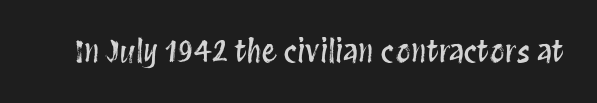
Q: Is the text italic (slanted)? A: No, it is upright.
Q: Is the text underlined? A: No.
Q: Is the spacing between letters normal or unusually wide? A: Normal.
Q: Width (condensed, normal, or wide)? A: Condensed.
Q: Stroke contrast? A: Medium.
Q: x-height? A: Large.
Q: Monospaced? A: No.
